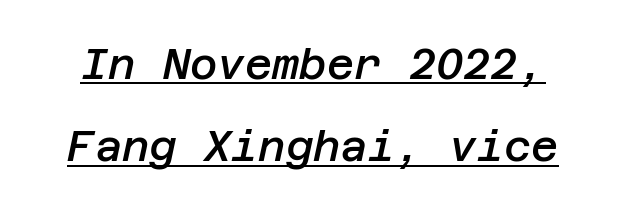
Q: Is the text bold? A: Semi-bold.
Q: Is the text italic (slanted)? A: Yes, it leans right by about 12 degrees.
Q: Is the text underlined? A: Yes.
Q: Is the spacing between letters normal or unusually wide? A: Normal.
Q: Is the spacing between lines tight, normal or loose? A: Loose.
Q: Width (condensed, normal, or wide)? A: Normal.
Q: Stroke contrast? A: Low.
Q: x-height? A: Large.
